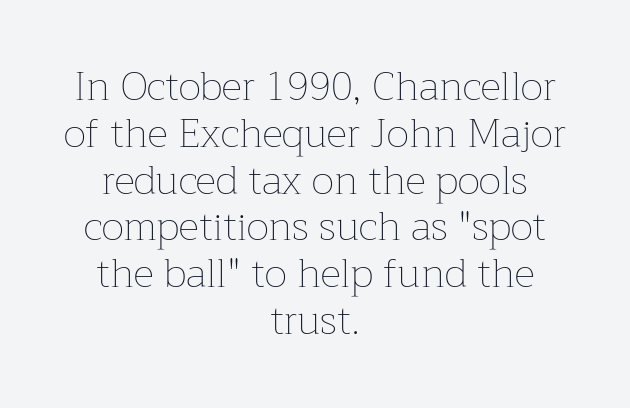
The image shows 40 px thin type, upright; set centered, line spacing 1.17x, normal letter spacing, not underlined; low stroke contrast and a medium x-height.
